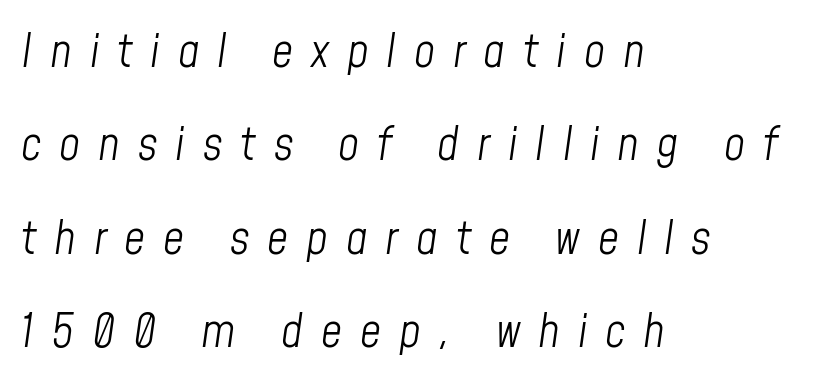
Each word looks stretched out because of the extra space between its letters. The lines are quadded left. Regarding leading, the lines here are spaced well apart. Character widths vary here, with narrow letters taking less room than wide ones. Stem width sits at or under what a default text font uses. This rendering features lettering with no underline.
